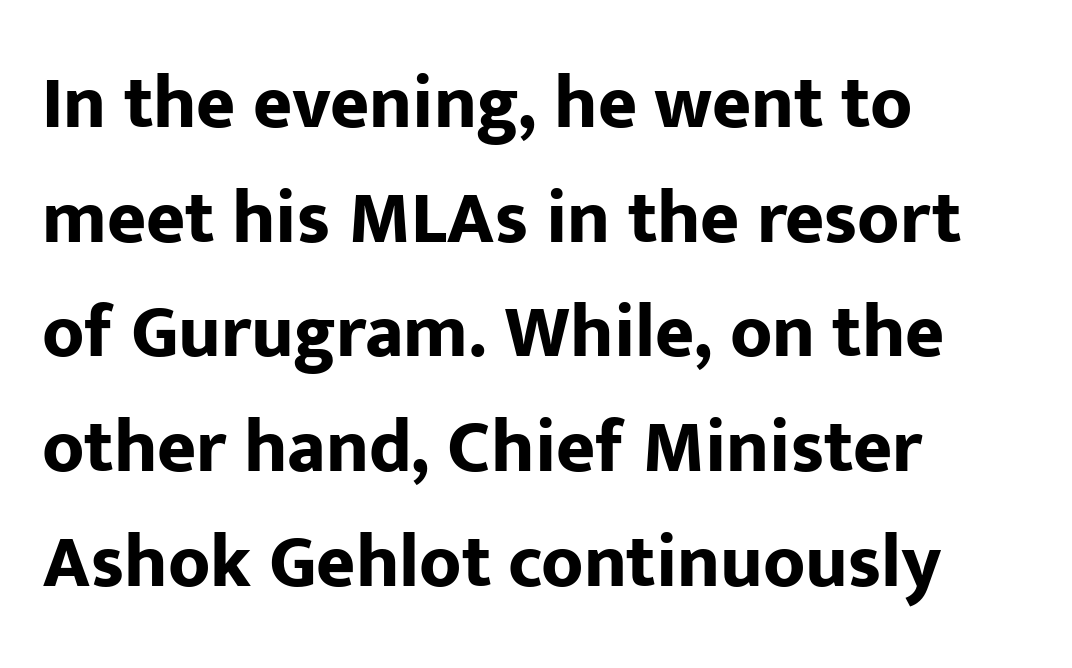
The face used here has the dense, thick strokes of a bold. Every character sits straight up, as roman type does. Successive baselines arrive at the customary interval. These lines are rendered in a variable-pitch font.
